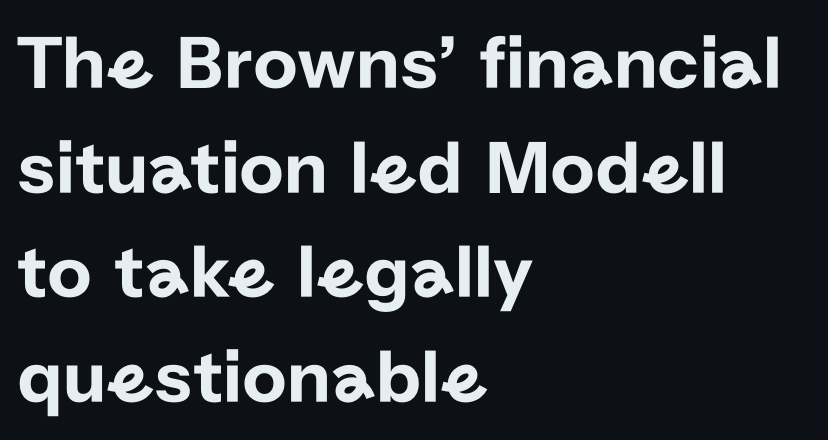
The image shows 77 px sans-serif type, upright; set left-aligned, normal line spacing (1.36x), normal letter spacing, not underlined; low stroke contrast and a medium x-height.
